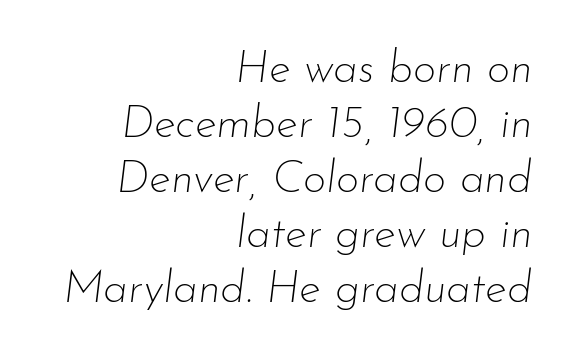
The image shows 45 px thin type, italic (leaning right); set right-aligned, line spacing 1.22x, normal letter spacing, not underlined; low stroke contrast and a small x-height.
